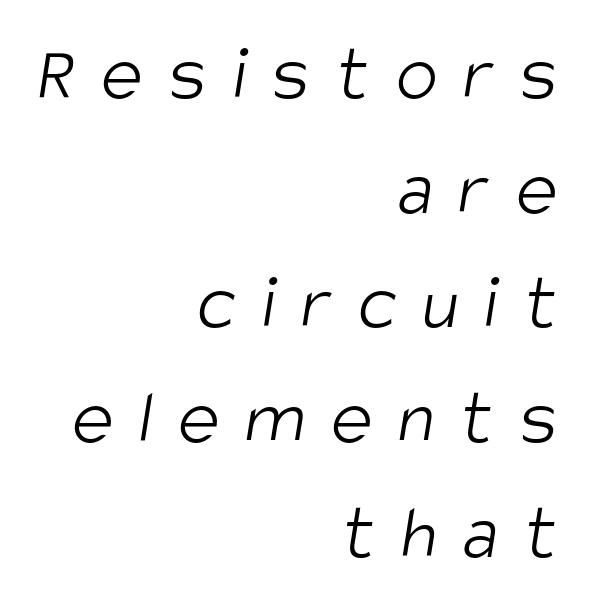
{"serif": "no", "bold": "no", "weight": "light", "width": "condensed", "stroke_contrast": "low", "x_height": "large", "monospaced": "no", "underline": "no", "align": "right", "line_spacing": "normal", "line_spacing_ratio": 1.47, "letter_spacing": "wide", "letter_spacing_em": 0.33, "glyph_px": 78}
